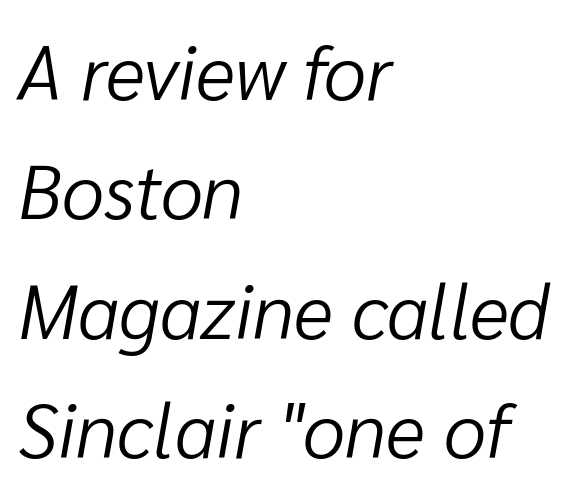
Q: Is the text bold? A: No.
Q: Is the text italic (slanted)? A: Yes, it leans right by about 10 degrees.
Q: Is the text underlined? A: No.
Q: How is the paragraph aligned? A: Left-aligned.
Q: Is the spacing between letters normal or unusually wide? A: Normal.
Q: Is the spacing between lines tight, normal or loose? A: Normal.
Q: Width (condensed, normal, or wide)? A: Normal.
Q: Stroke contrast? A: Low.
Q: x-height? A: Medium.
Q: Monospaced? A: No.
